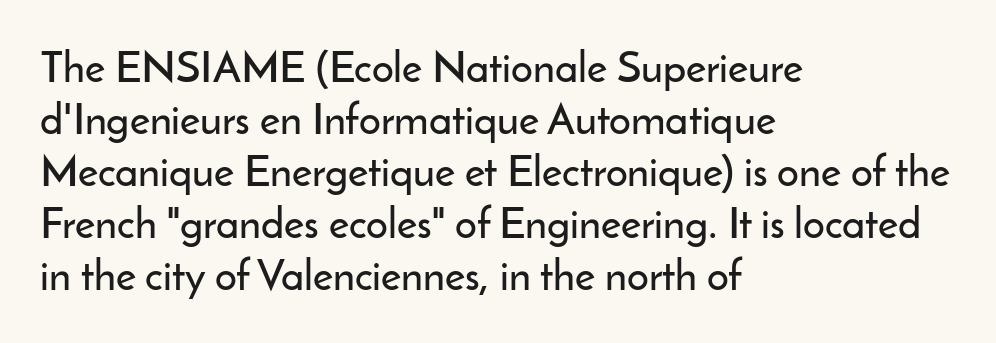
The image shows 43 px sans-serif type, upright; set left-aligned, line spacing 1.21x, normal letter spacing, not underlined; low stroke contrast and a small x-height.
